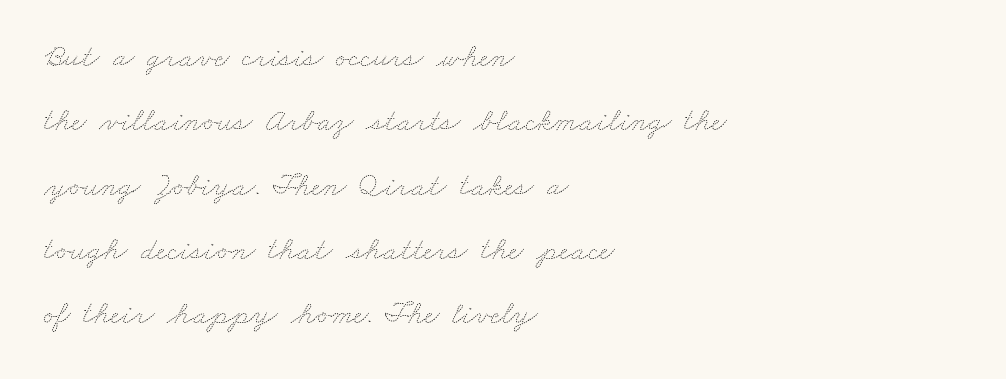
Q: Is the text bold? A: No.
Q: Is the text underlined? A: No.
Q: How is the paragraph aligned? A: Left-aligned.
Q: Is the spacing between letters normal or unusually wide? A: Normal.
Q: Is the spacing between lines tight, normal or loose? A: Loose.
Q: Width (condensed, normal, or wide)? A: Wide.
Q: Stroke contrast? A: Medium.
Q: x-height? A: Small.
Q: Monospaced? A: No.
